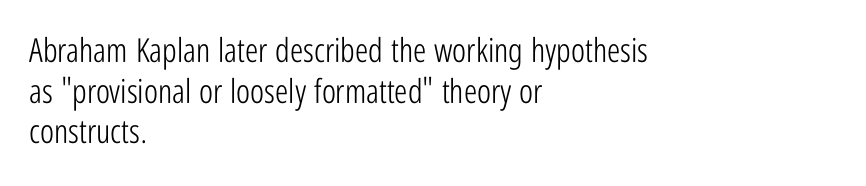
Q: Is the text bold? A: No.
Q: Is the text italic (slanted)? A: No, it is upright.
Q: Is the typeface a serif or a sans-serif typeface? A: Sans-serif.
Q: Is the text underlined? A: No.
Q: How is the paragraph aligned? A: Left-aligned.
Q: Is the spacing between letters normal or unusually wide? A: Normal.
Q: Width (condensed, normal, or wide)? A: Condensed.
Q: Stroke contrast? A: Low.
Q: x-height? A: Medium.
Q: Monospaced? A: No.
